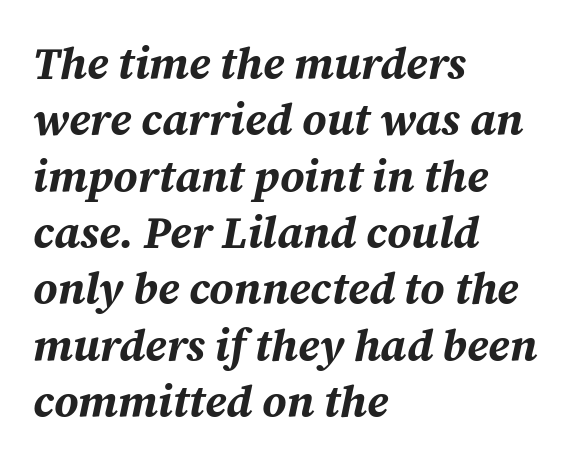
The image shows 44 px bold type, italic (leaning right); set left-aligned, normal line spacing (1.28x), normal letter spacing, not underlined; medium stroke contrast and a medium x-height.
